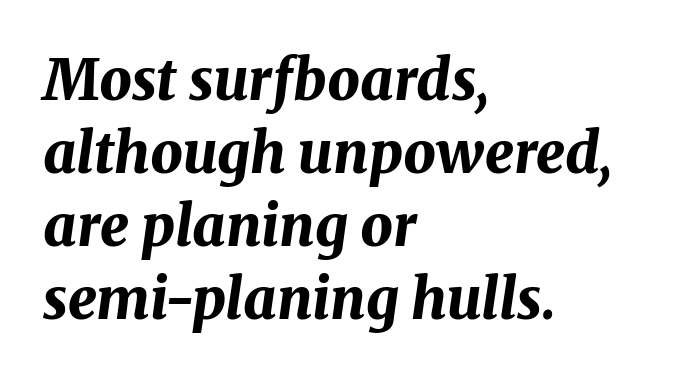
Q: Is the text bold? A: Yes.
Q: Is the text italic (slanted)? A: Yes, it leans right by about 8 degrees.
Q: Is the text underlined? A: No.
Q: How is the paragraph aligned? A: Left-aligned.
Q: Is the spacing between letters normal or unusually wide? A: Normal.
Q: Is the spacing between lines tight, normal or loose? A: Normal.
Q: Width (condensed, normal, or wide)? A: Normal.
Q: Stroke contrast? A: Medium.
Q: x-height? A: Medium.
Q: Monospaced? A: No.
